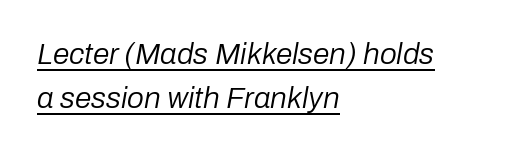
Q: Is the text bold? A: No.
Q: Is the text italic (slanted)? A: Yes, it leans right by about 10 degrees.
Q: Is the text underlined? A: Yes.
Q: How is the paragraph aligned? A: Left-aligned.
Q: Is the spacing between letters normal or unusually wide? A: Normal.
Q: Is the spacing between lines tight, normal or loose? A: Normal.
Q: Width (condensed, normal, or wide)? A: Normal.
Q: Stroke contrast? A: Low.
Q: x-height? A: Medium.
Q: Monospaced? A: No.
